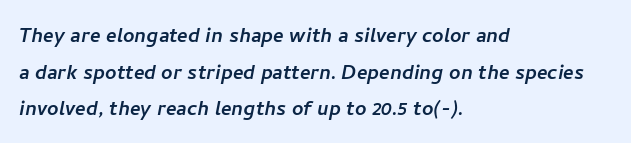
Notice how descenders clear the ascenders below comfortably — that's standard leading. Tracking here is standard; glyphs follow each other at the usual distance. The space directly below the letters is spotless. All the whitespace from short lines collects on the right.
